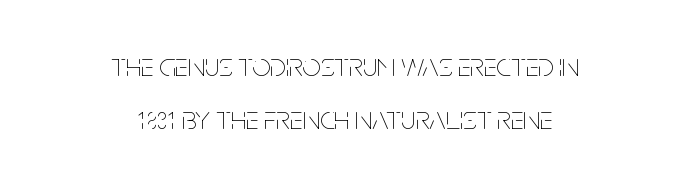
The face used here is proportionally spaced, like ordinary book or web type. The line-height multiplier appears to be the usual default. There is no visible air inserted between adjacent glyphs. This is roman type, the default non-slanted kind. Alignment: centered.
